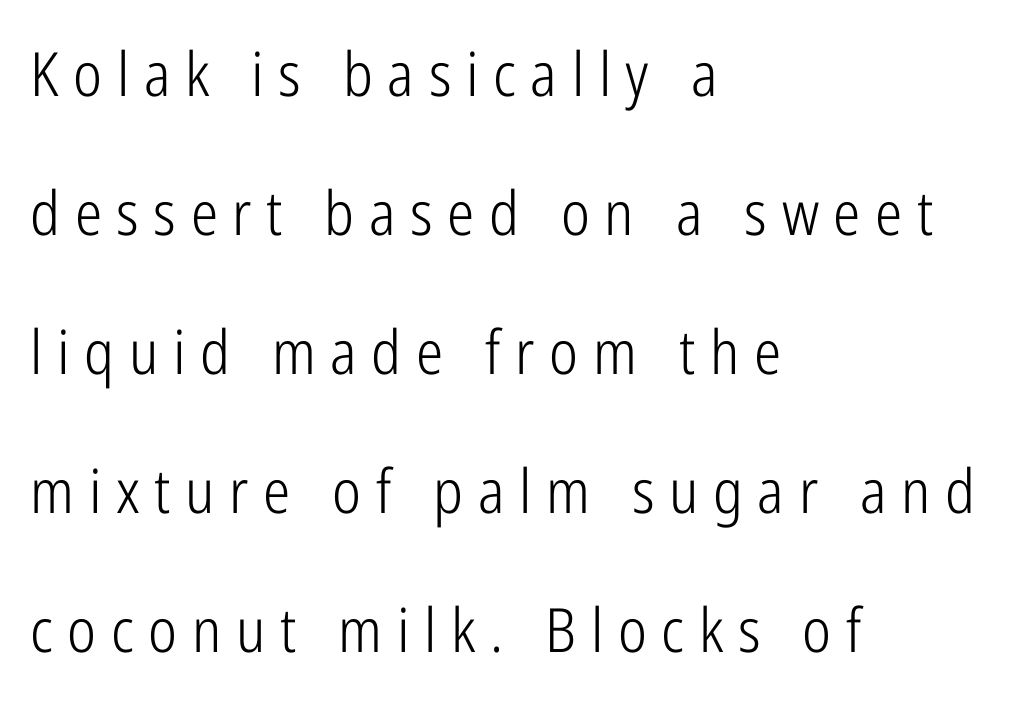
Q: Is the text bold? A: No.
Q: Is the text italic (slanted)? A: No, it is upright.
Q: Is the typeface a serif or a sans-serif typeface? A: Sans-serif.
Q: Is the text underlined? A: No.
Q: How is the paragraph aligned? A: Left-aligned.
Q: Is the spacing between letters normal or unusually wide? A: Unusually wide.
Q: Is the spacing between lines tight, normal or loose? A: Loose.
Q: Width (condensed, normal, or wide)? A: Condensed.
Q: Stroke contrast? A: Low.
Q: x-height? A: Medium.
Q: Monospaced? A: No.
